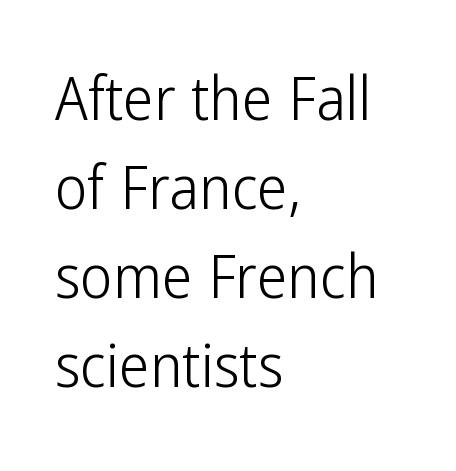
{"serif": "no", "italic": "no", "bold": "no", "weight": "light", "width": "condensed", "stroke_contrast": "low", "x_height": "medium", "monospaced": "no", "underline": "no", "align": "left", "line_spacing": "normal", "line_spacing_ratio": 1.46, "letter_spacing": "normal", "letter_spacing_em": 0.0, "glyph_px": 61}
